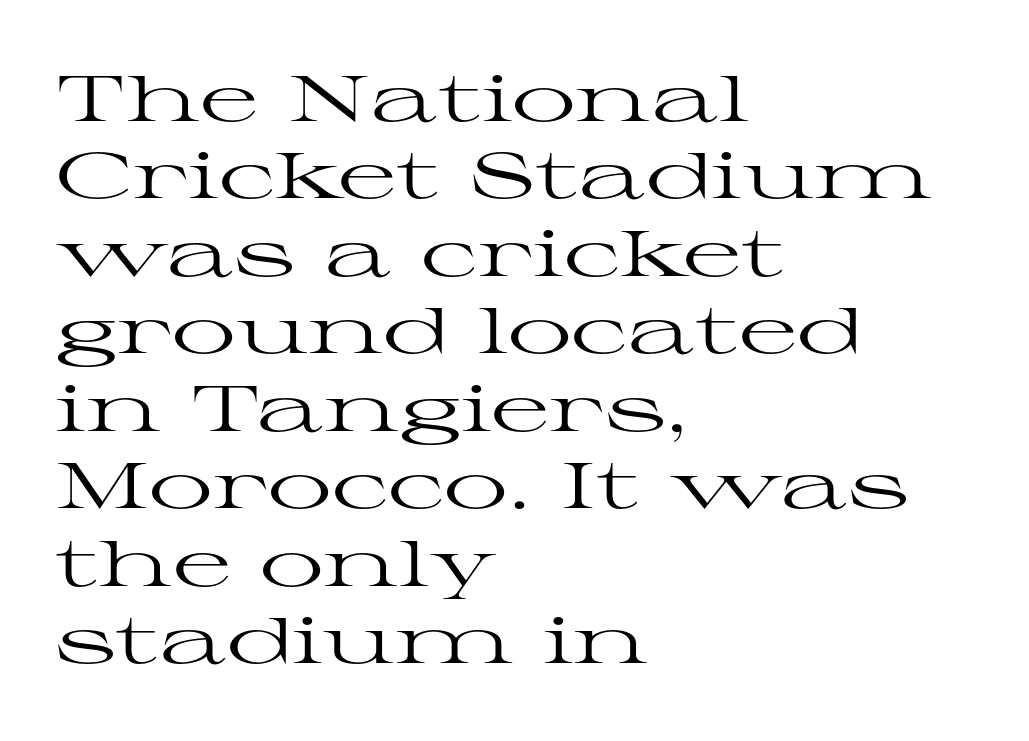
{"serif": "yes", "italic": "no", "bold": "no", "weight": "regular", "width": "wide", "stroke_contrast": "high", "x_height": "medium", "monospaced": "no", "underline": "no", "align": "left", "line_spacing_ratio": 1.21, "letter_spacing": "normal", "letter_spacing_em": 0.0, "glyph_px": 64}
